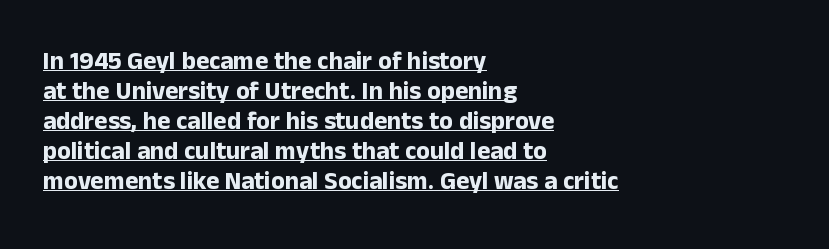
The image shows 25 px bold type, upright; set left-aligned, line spacing 1.2x, normal letter spacing, underlined.
